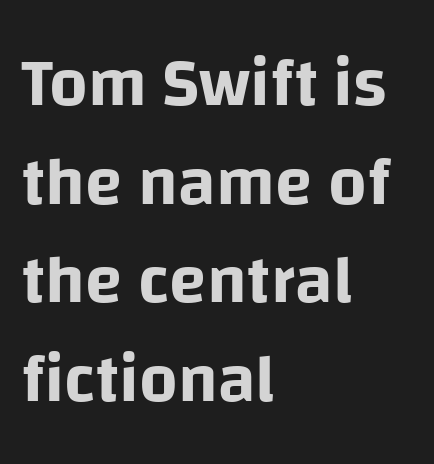
{"serif": "no", "italic": "no", "width": "normal", "stroke_contrast": "low", "x_height": "large", "monospaced": "no", "underline": "no", "align": "left", "line_spacing": "normal", "line_spacing_ratio": 1.45, "letter_spacing": "normal", "letter_spacing_em": 0.0, "glyph_px": 68}
